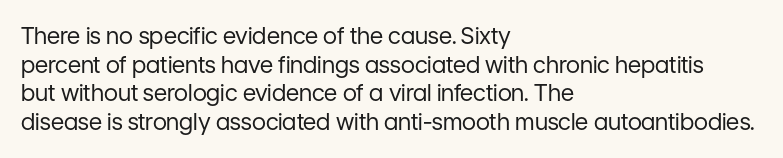
{"italic": "no", "bold": "no", "underline": "no", "align": "left", "line_spacing": "normal", "line_spacing_ratio": 1.25, "letter_spacing": "normal", "letter_spacing_em": 0.0, "glyph_px": 23}
